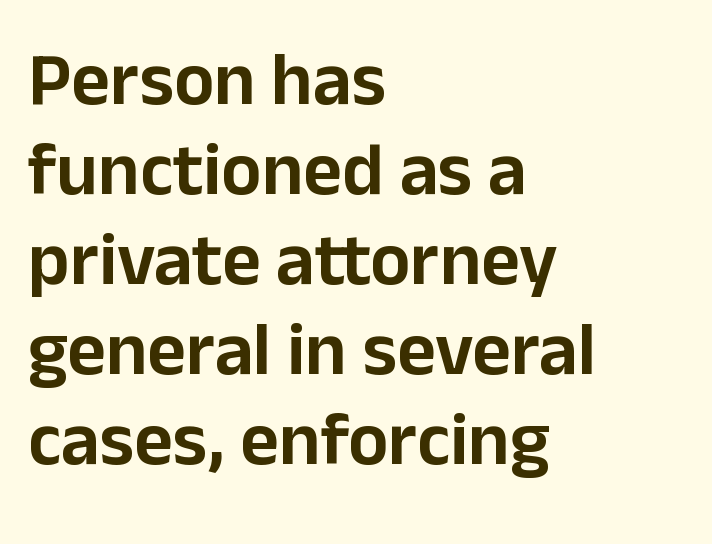
{"serif": "no", "italic": "no", "width": "normal", "stroke_contrast": "low", "x_height": "medium", "monospaced": "no", "underline": "no", "align": "left", "line_spacing_ratio": 1.2, "letter_spacing": "normal", "letter_spacing_em": 0.0, "glyph_px": 75}
